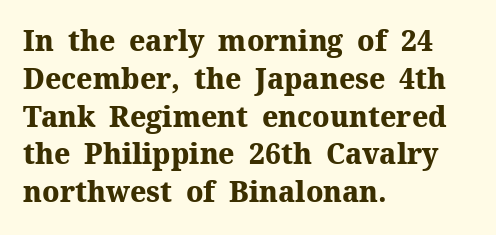
{"serif": "yes", "italic": "no", "bold": "yes", "weight": "heavy", "width": "normal", "stroke_contrast": "medium", "x_height": "medium", "monospaced": "no", "underline": "no", "align": "left", "line_spacing": "normal", "line_spacing_ratio": 1.35, "letter_spacing": "normal", "letter_spacing_em": 0.0, "glyph_px": 28}
